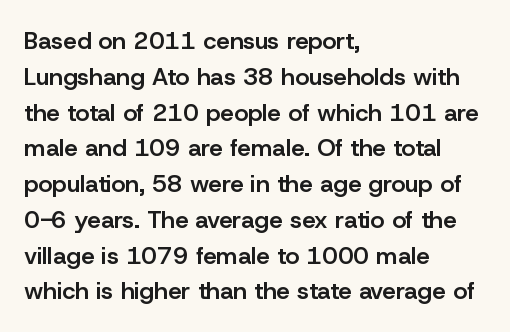
The image shows 24 px text type, upright; set left-aligned, normal line spacing (1.49x), normal letter spacing, not underlined.
